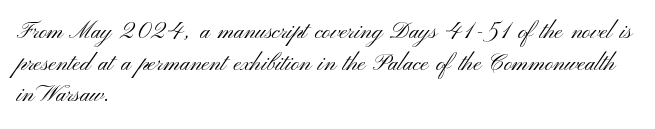
The image shows 23 px text type; set left-aligned, normal line spacing (1.38x), normal letter spacing, not underlined.
